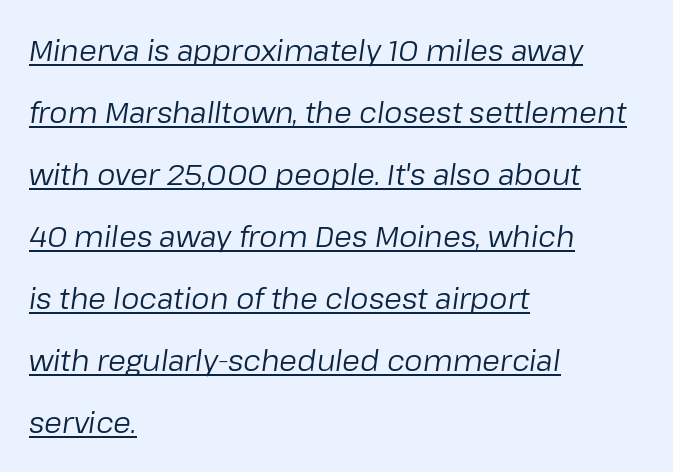
{"italic": "yes", "lean": "right", "slant_degrees": 8, "bold": "no", "weight": "regular", "width": "normal", "stroke_contrast": "low", "x_height": "medium", "monospaced": "no", "underline": "yes", "align": "left", "line_spacing": "loose", "line_spacing_ratio": 2.14, "letter_spacing": "normal", "letter_spacing_em": 0.0, "glyph_px": 29}
